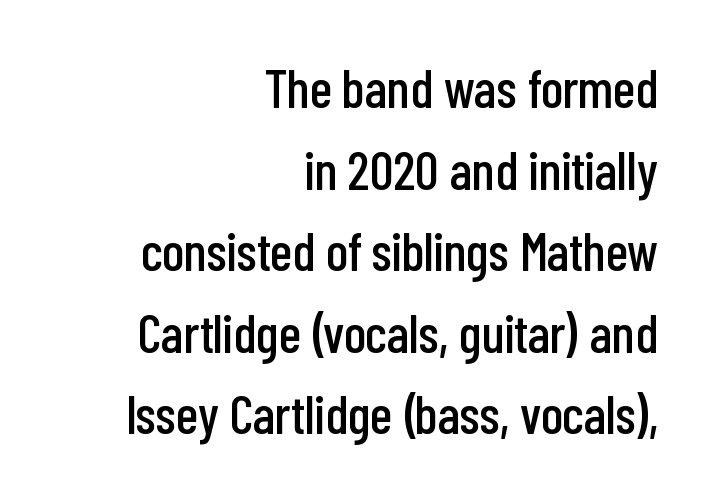
The image shows 54 px condensed sans-serif type, upright; set right-aligned, normal line spacing (1.51x), normal letter spacing, not underlined; low stroke contrast and a medium x-height.
